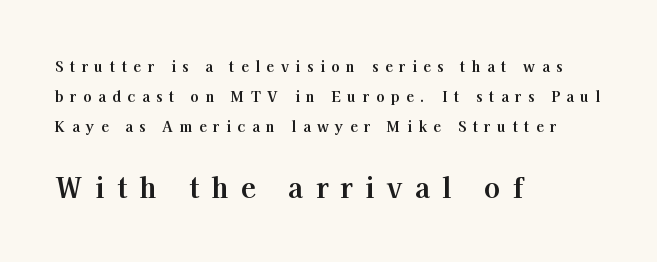
The image shows 27 px bold type, upright; set left-aligned, loose line spacing (2.14x), unusually wide letter spacing (+0.47 em), not underlined; the second (bottom) block is 1.93x larger.
